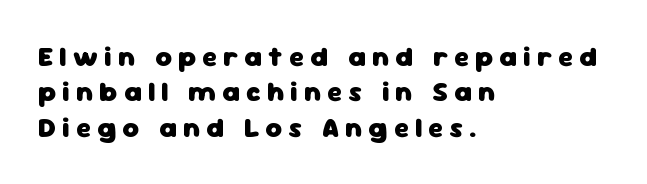
The image shows 28 px heavy sans-serif type, upright; set left-aligned, normal line spacing (1.26x), unusually wide letter spacing (+0.22 em), not underlined; low stroke contrast and a medium x-height.
